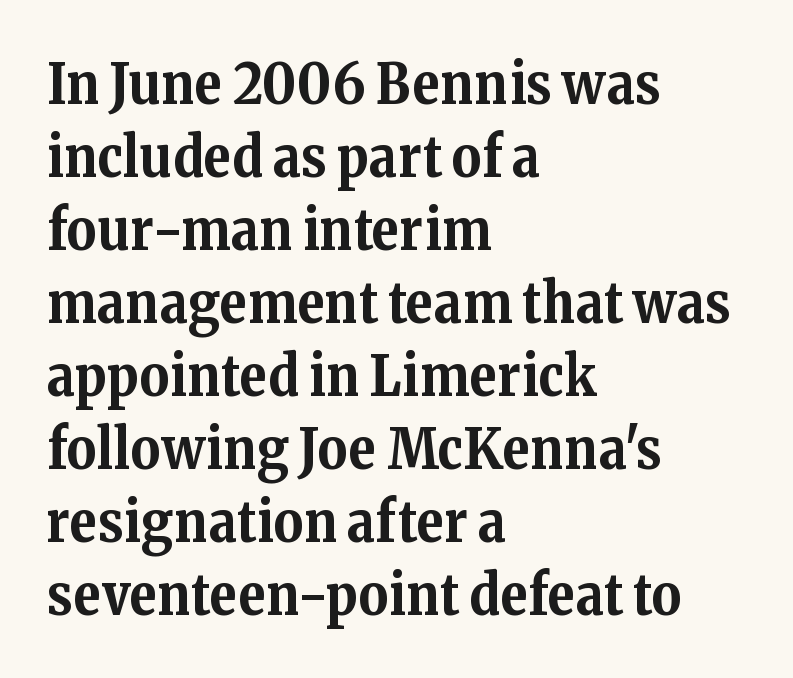
Q: Is the text bold? A: Yes.
Q: Is the text italic (slanted)? A: No, it is upright.
Q: Is the typeface a serif or a sans-serif typeface? A: Serif.
Q: Is the text underlined? A: No.
Q: How is the paragraph aligned? A: Left-aligned.
Q: Is the spacing between letters normal or unusually wide? A: Normal.
Q: Is the spacing between lines tight, normal or loose? A: Normal.
Q: Width (condensed, normal, or wide)? A: Normal.
Q: Stroke contrast? A: Medium.
Q: x-height? A: Medium.
Q: Monospaced? A: No.
